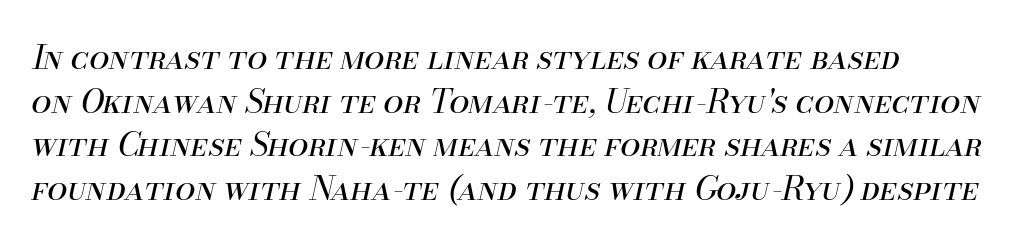
The image shows 32 px regular-weight type, italic (leaning right); set normal line spacing (1.36x), normal letter spacing, not underlined; medium stroke contrast and a small x-height.
